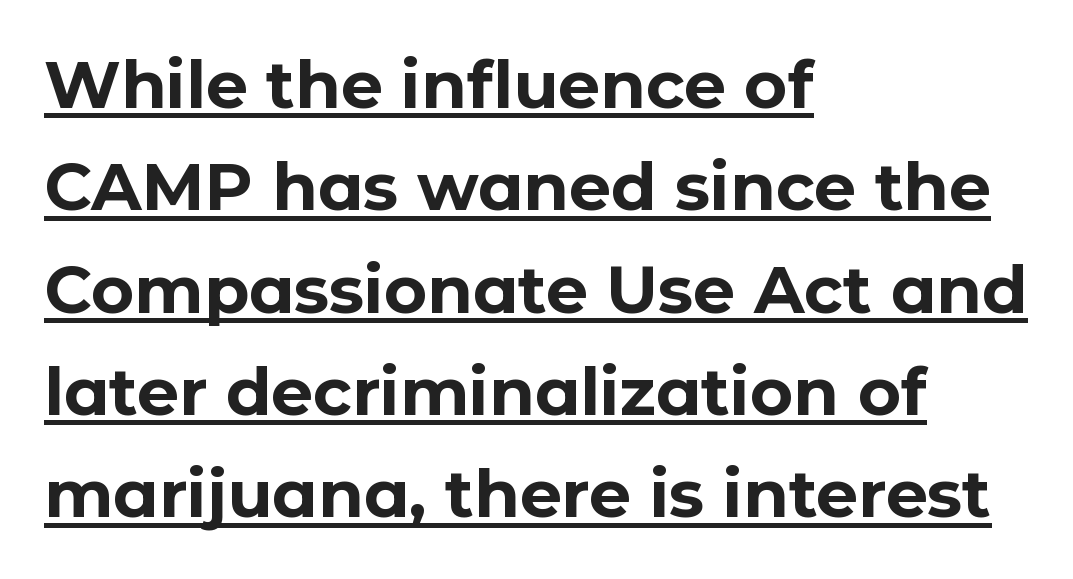
{"serif": "no", "italic": "no", "bold": "yes", "weight": "bold", "width": "normal", "stroke_contrast": "low", "x_height": "medium", "monospaced": "no", "underline": "yes", "align": "left", "line_spacing": "normal", "line_spacing_ratio": 1.55, "letter_spacing": "normal", "letter_spacing_em": 0.0, "glyph_px": 66}
